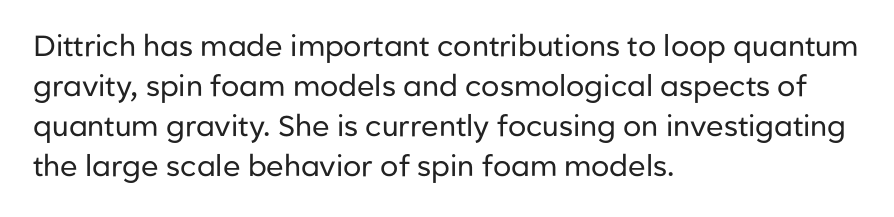
Q: Is the text bold? A: No.
Q: Is the text italic (slanted)? A: No, it is upright.
Q: Is the typeface a serif or a sans-serif typeface? A: Sans-serif.
Q: Is the text underlined? A: No.
Q: How is the paragraph aligned? A: Left-aligned.
Q: Is the spacing between letters normal or unusually wide? A: Normal.
Q: Is the spacing between lines tight, normal or loose? A: Normal.
Q: Width (condensed, normal, or wide)? A: Normal.
Q: Stroke contrast? A: Low.
Q: x-height? A: Medium.
Q: Monospaced? A: No.
